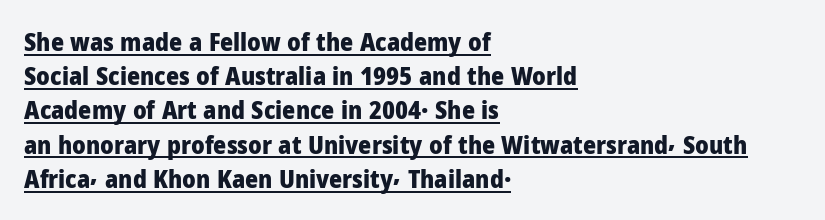
This block has exactly the height ordinary leading produces. The sample has been set heavy, in full bold. Glance below the letters and you will spot a drawn line. Leftover space on each line is placed entirely after the last word. In terms of posture, this sample is upright.
